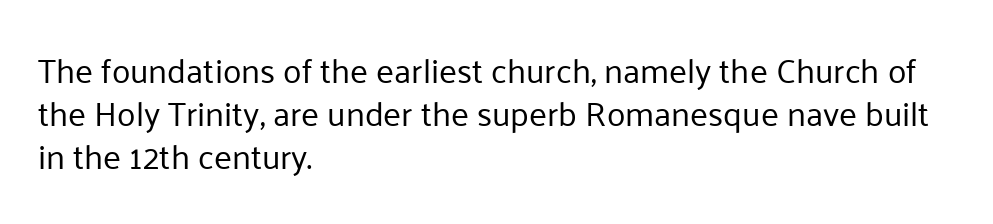
The image shows 34 px regular-weight sans-serif type, upright; set left-aligned, normal line spacing (1.26x), normal letter spacing, not underlined; low stroke contrast and a medium x-height.
